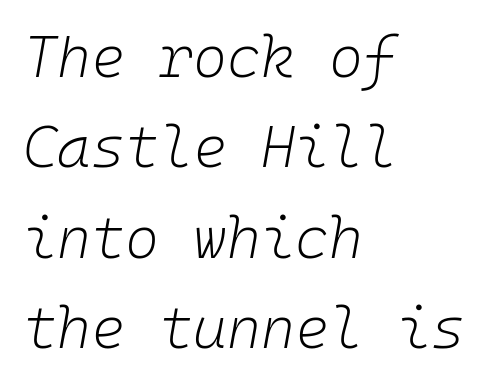
{"italic": "yes", "lean": "right", "slant_degrees": 10, "bold": "no", "weight": "light", "width": "normal", "stroke_contrast": "low", "x_height": "medium", "monospaced": "yes", "underline": "no", "align": "left", "line_spacing": "normal", "line_spacing_ratio": 1.56, "letter_spacing": "normal", "letter_spacing_em": 0.0, "glyph_px": 58}
